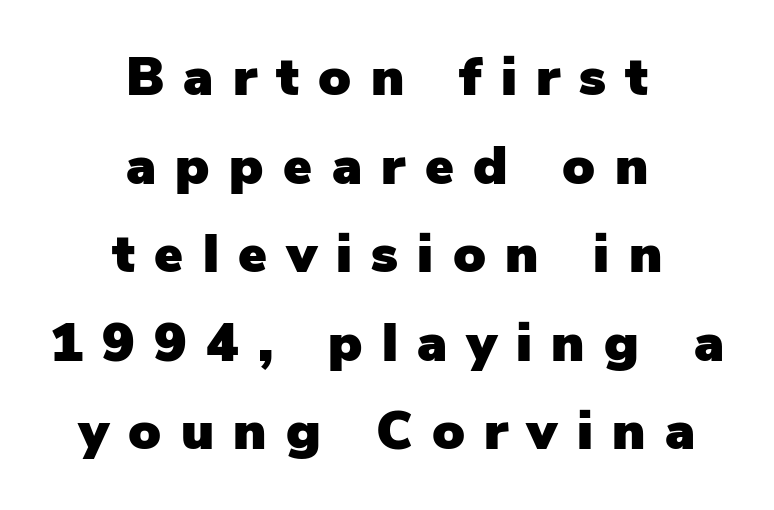
The image shows 54 px sans-serif type, upright; set centered, normal line spacing (1.64x), unusually wide letter spacing (+0.36 em), not underlined; low stroke contrast and a medium x-height.
